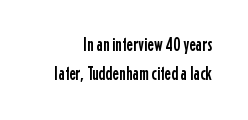
Q: Is the text italic (slanted)? A: No, it is upright.
Q: Is the text underlined? A: No.
Q: How is the paragraph aligned? A: Right-aligned.
Q: Is the spacing between letters normal or unusually wide? A: Normal.
Q: Is the spacing between lines tight, normal or loose? A: Normal.
